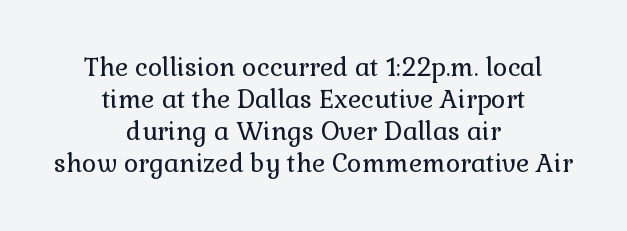
{"italic": "no", "bold": "no", "underline": "no", "align": "center", "line_spacing": "normal", "line_spacing_ratio": 1.28, "letter_spacing": "normal", "letter_spacing_em": 0.0, "glyph_px": 25}
